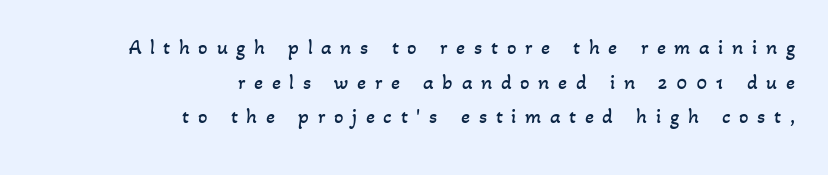
Q: Is the text bold? A: No.
Q: Is the text underlined? A: No.
Q: How is the paragraph aligned? A: Right-aligned.
Q: Is the spacing between letters normal or unusually wide? A: Unusually wide.
Q: Is the spacing between lines tight, normal or loose? A: Normal.
